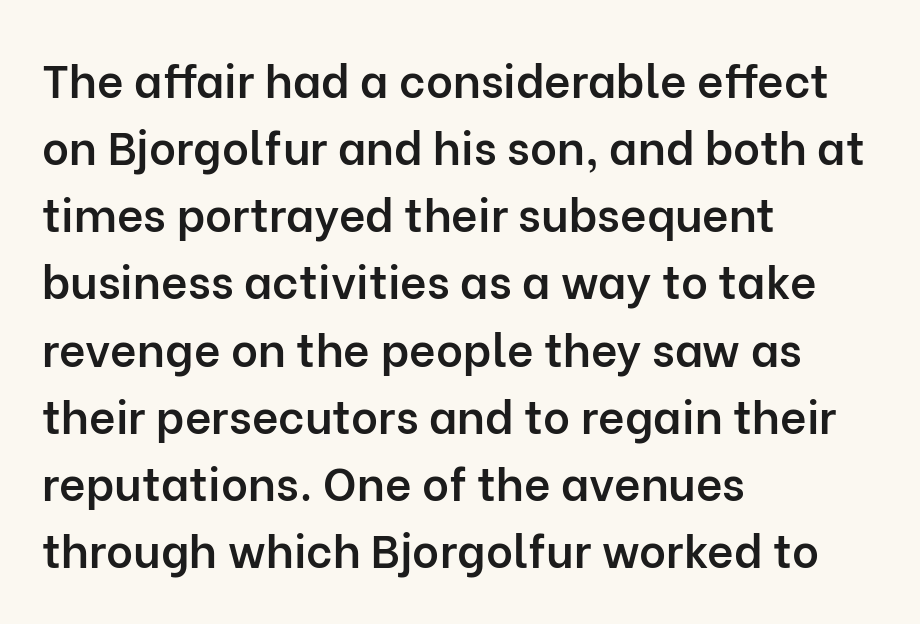
Q: Is the text bold? A: Semi-bold.
Q: Is the text italic (slanted)? A: No, it is upright.
Q: Is the typeface a serif or a sans-serif typeface? A: Sans-serif.
Q: Is the text underlined? A: No.
Q: How is the paragraph aligned? A: Left-aligned.
Q: Is the spacing between letters normal or unusually wide? A: Normal.
Q: Is the spacing between lines tight, normal or loose? A: Normal.
Q: Width (condensed, normal, or wide)? A: Normal.
Q: Stroke contrast? A: Low.
Q: x-height? A: Medium.
Q: Monospaced? A: No.
